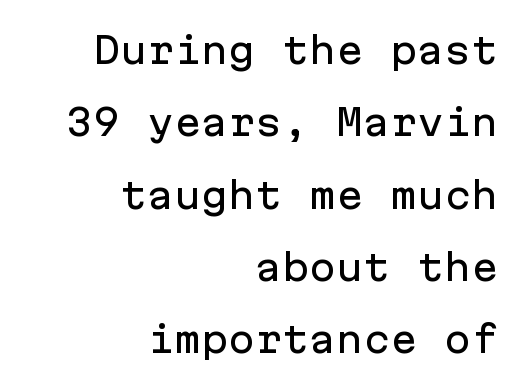
The image shows 36 px sans-serif type, upright, monospaced; set right-aligned, loose line spacing (2.01x), normal letter spacing, not underlined; low stroke contrast and a medium x-height.
